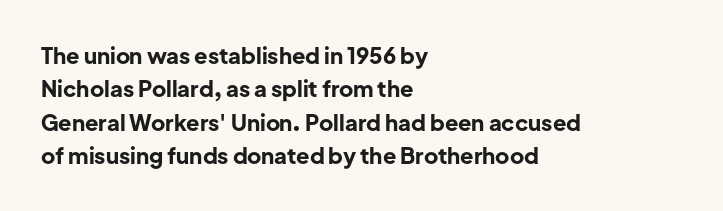
The image shows 22 px bold type, upright; set left-aligned, normal line spacing (1.52x), normal letter spacing, not underlined.
